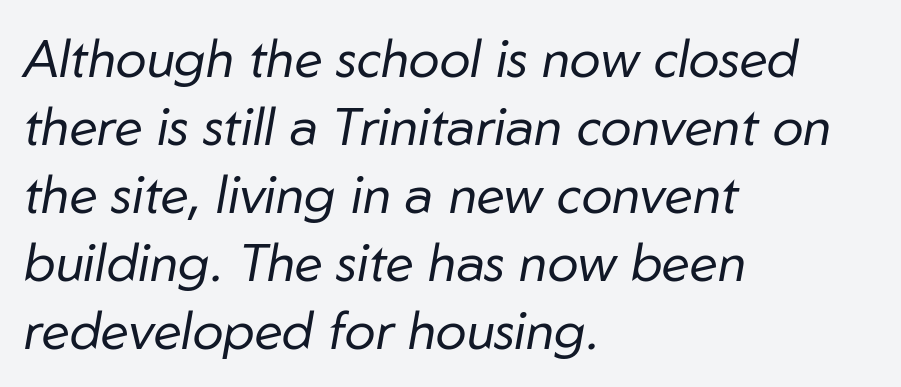
The setting favours the left margin, as ordinary paragraphs usually do. Line spacing here is normal. This sample uses an oblique cut, with every glyph tilted off the vertical. Tracking value appears to be zero — textbook default spacing.
